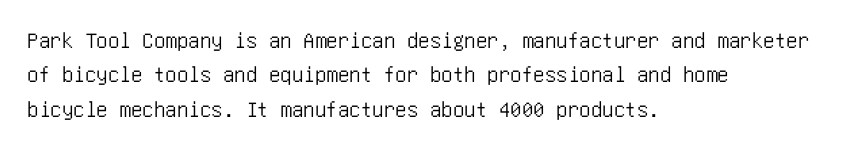
{"italic": "no", "underline": "no", "align": "left", "line_spacing": "normal", "line_spacing_ratio": 1.5, "letter_spacing": "normal", "letter_spacing_em": 0.0, "glyph_px": 23}
